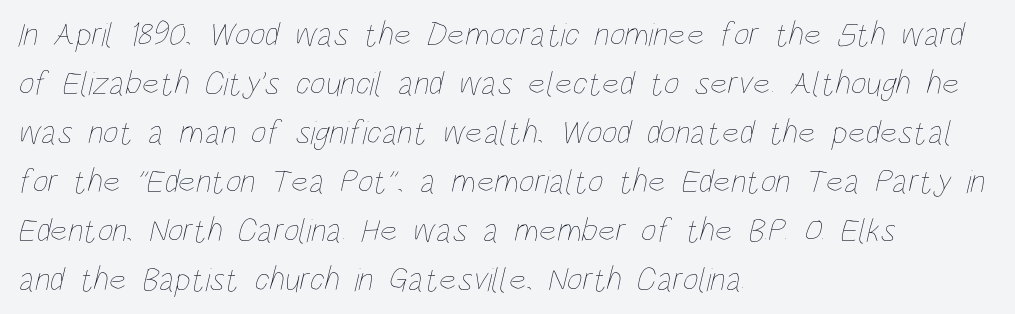
These lines keep a tight, regular rhythm from letter to letter. Evenly set lines give the paragraph a standard silhouette. A clean baseline with only descenders dipping below it. The font sits on the lighter half of the weight spectrum, regular included. The paragraph has a hard left edge and a soft right edge.
